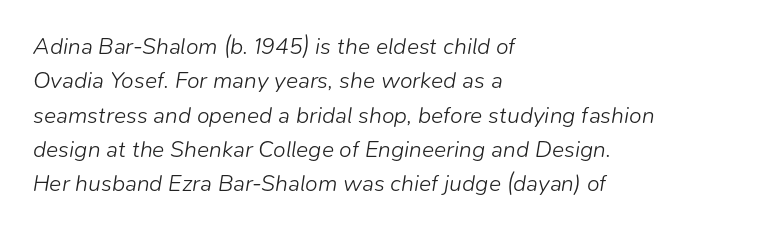
Unbolded letterforms with no extra heft. Check under the words: just untouched page. Style check: oblique. The rendering uses a moderate line-height, typical for paragraphs.
